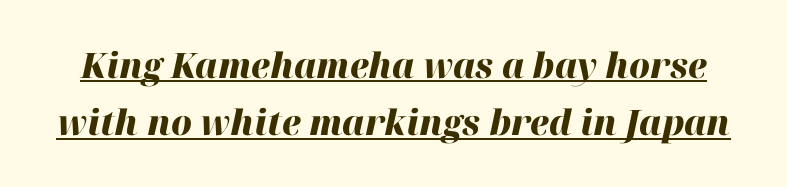
Q: Is the text bold? A: Yes.
Q: Is the text italic (slanted)? A: Yes, it leans right by about 12 degrees.
Q: Is the text underlined? A: Yes.
Q: Is the spacing between letters normal or unusually wide? A: Normal.
Q: Is the spacing between lines tight, normal or loose? A: Normal.
Q: Width (condensed, normal, or wide)? A: Normal.
Q: Stroke contrast? A: High.
Q: x-height? A: Medium.
Q: Monospaced? A: No.
